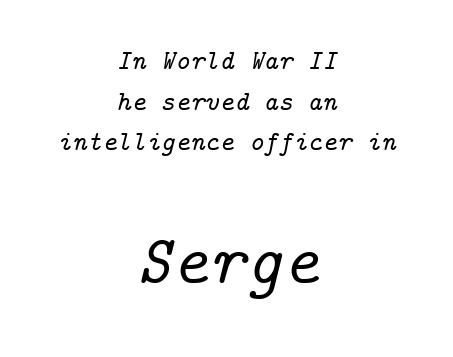
No word sits above an underline. The vertical gap from one line to the next is medium. The typesetter chose a symmetrical, centered arrangement here. These lines were composed using italics. The face used here is seriffed, in the tradition of book romans. Note: smaller setting up top, larger setting below.
